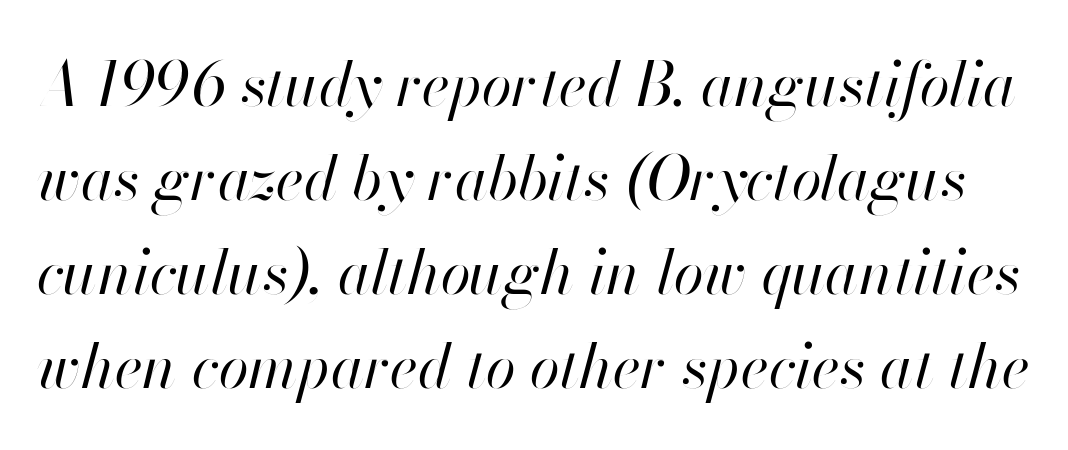
The image shows 61 px regular-weight type, italic (leaning right); set normal line spacing (1.54x), normal letter spacing, not underlined; high stroke contrast and a small x-height.
